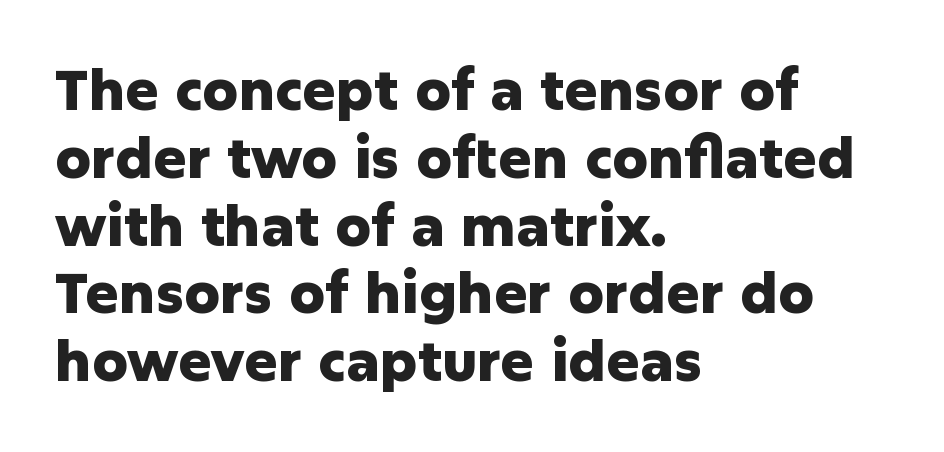
{"serif": "no", "italic": "no", "bold": "yes", "weight": "heavy", "width": "normal", "stroke_contrast": "low", "x_height": "medium", "monospaced": "no", "underline": "no", "align": "left", "line_spacing_ratio": 1.21, "letter_spacing": "normal", "letter_spacing_em": 0.0, "glyph_px": 56}
